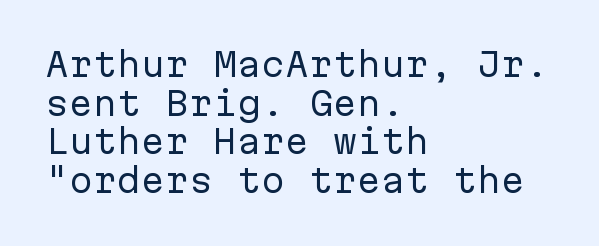
The image shows 32 px regular-weight sans-serif type, upright, monospaced; set left-aligned, line spacing 1.21x, normal letter spacing, not underlined; low stroke contrast and a medium x-height.
